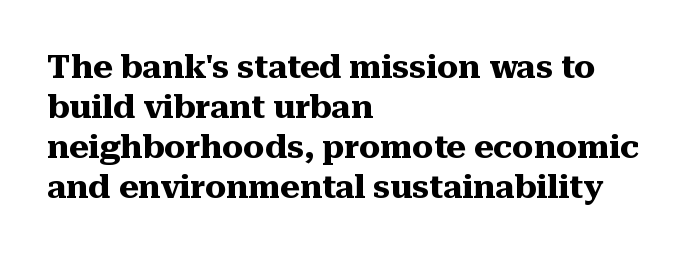
{"serif": "yes", "italic": "no", "bold": "yes", "weight": "heavy", "width": "normal", "stroke_contrast": "medium", "x_height": "medium", "monospaced": "no", "underline": "no", "align": "left", "line_spacing_ratio": 1.21, "letter_spacing": "normal", "letter_spacing_em": 0.0, "glyph_px": 33}
